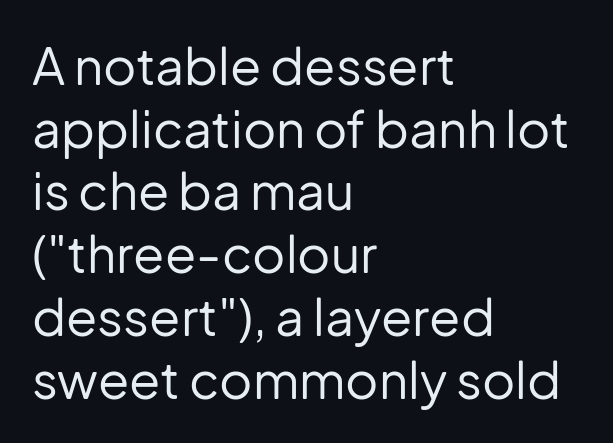
The letters advance in unequal steps, a hallmark of proportional type. The typography opts for an upright posture over an oblique one. The face used here is a sans, in the tradition of grotesques and geometrics. Each word holds together tightly as a unit, with standard inter-letter gaps. Is the type heavy? It reads as light-to-regular instead.
